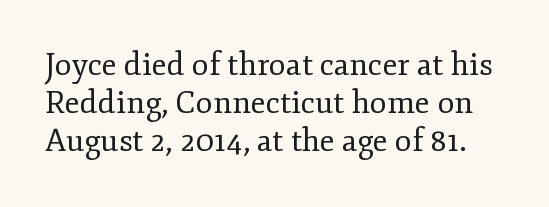
The font family rendered here belongs to the serif group. Tall strokes in this sample are plumb rather than angled. This is not heavy type; no bold has been used. The letters advance in unequal steps, a hallmark of proportional type.
